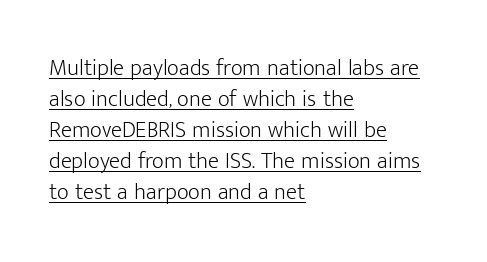
The image shows 23 px text type, upright; set left-aligned, normal line spacing (1.35x), normal letter spacing, underlined.
